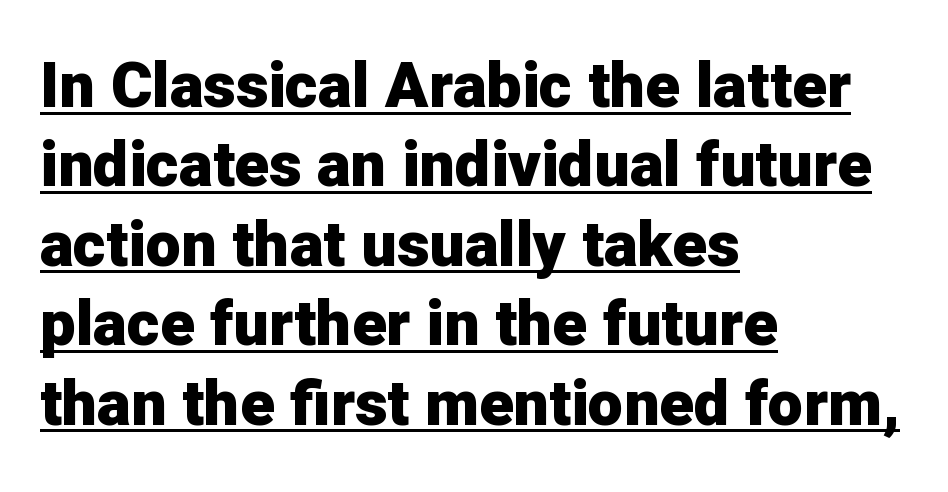
Strong, thick strokes mark this as bold type. Underline: present. Looks like regular typesetting: each glyph gets only the width it needs. The lines are quadded left.
